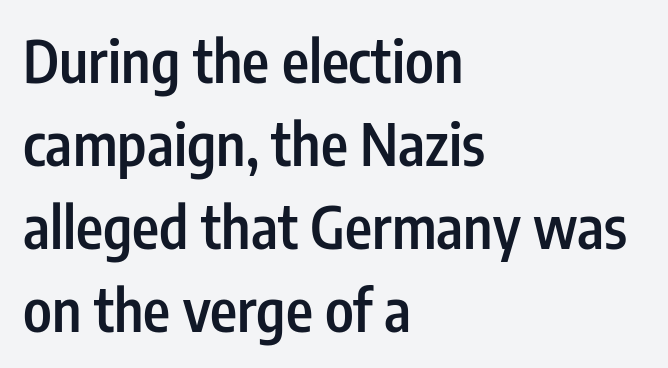
Q: Is the text bold? A: Semi-bold.
Q: Is the text italic (slanted)? A: No, it is upright.
Q: Is the typeface a serif or a sans-serif typeface? A: Sans-serif.
Q: Is the text underlined? A: No.
Q: How is the paragraph aligned? A: Left-aligned.
Q: Is the spacing between letters normal or unusually wide? A: Normal.
Q: Is the spacing between lines tight, normal or loose? A: Normal.
Q: Width (condensed, normal, or wide)? A: Condensed.
Q: Stroke contrast? A: Low.
Q: x-height? A: Medium.
Q: Monospaced? A: No.
